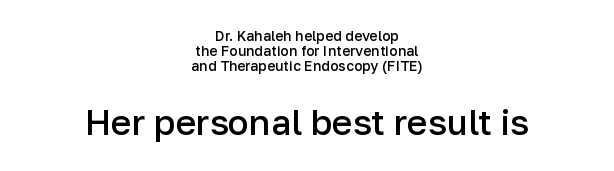
Letters rest on an invisible, unmarked baseline. A typesetter would call this proportional, since set widths differ per character. Grotesque or geometric, the face here clearly has no serifs. You could call the tracking neutral — neither tight nor loose. Firm but not heavy-handed strokes: this text is semibold. The paragraph shown floats in the horizontal middle.
